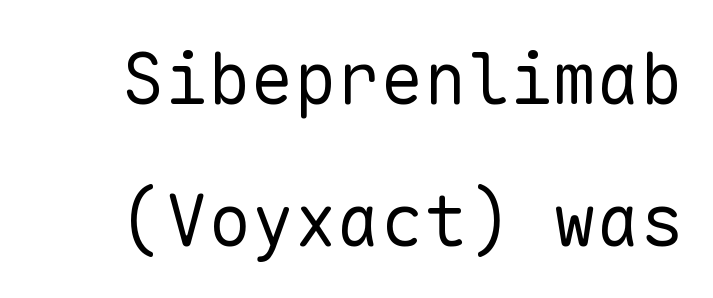
Q: Is the text bold? A: No.
Q: Is the text italic (slanted)? A: No, it is upright.
Q: Is the typeface a serif or a sans-serif typeface? A: Sans-serif.
Q: Is the text underlined? A: No.
Q: Is the spacing between letters normal or unusually wide? A: Normal.
Q: Is the spacing between lines tight, normal or loose? A: Loose.
Q: Width (condensed, normal, or wide)? A: Normal.
Q: Stroke contrast? A: Low.
Q: x-height? A: Medium.
Q: Monospaced? A: Yes.
